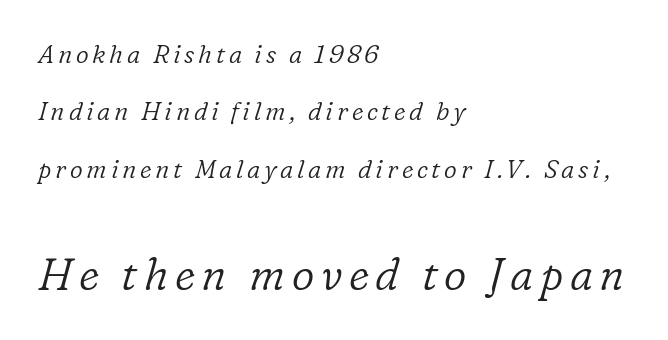
Here the designer chose a conventional face with non-uniform glyph widths. Heaviness? Minimal to ordinary, like unemphasized prose. Observe the serifs anchoring each vertical stroke in this sample. These lines were composed using italics. Reading down the block, your eye returns to a fixed left position each line.
